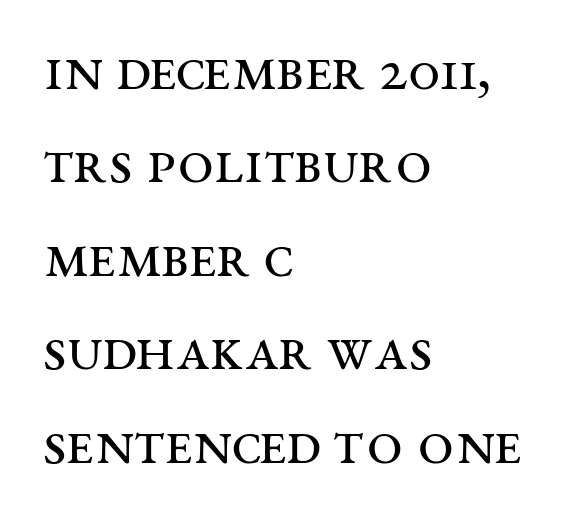
No letter is thick-stroked: the sample isn't bold. The text was rendered using a seriffed face with decorative stroke endings. Words appear dense and cohesive because spacing is normal. Think of a printed novel: that variable character pitch is what you see here.
